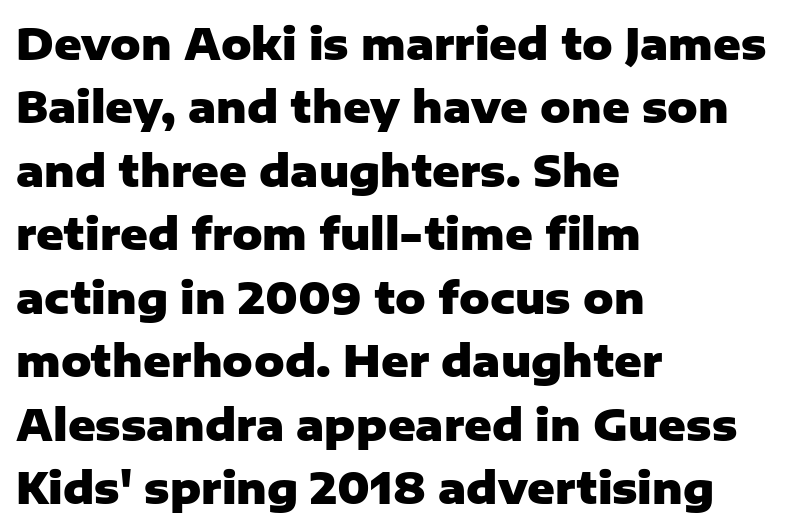
Q: Is the text bold? A: Yes.
Q: Is the text italic (slanted)? A: No, it is upright.
Q: Is the typeface a serif or a sans-serif typeface? A: Sans-serif.
Q: Is the text underlined? A: No.
Q: How is the paragraph aligned? A: Left-aligned.
Q: Is the spacing between letters normal or unusually wide? A: Normal.
Q: Is the spacing between lines tight, normal or loose? A: Normal.
Q: Width (condensed, normal, or wide)? A: Normal.
Q: Stroke contrast? A: Low.
Q: x-height? A: Medium.
Q: Monospaced? A: No.
